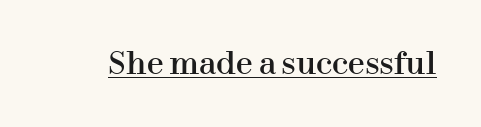
Q: Is the text italic (slanted)? A: No, it is upright.
Q: Is the typeface a serif or a sans-serif typeface? A: Serif.
Q: Is the text underlined? A: Yes.
Q: Is the spacing between letters normal or unusually wide? A: Normal.
Q: Width (condensed, normal, or wide)? A: Normal.
Q: Stroke contrast? A: High.
Q: x-height? A: Medium.
Q: Monospaced? A: No.
